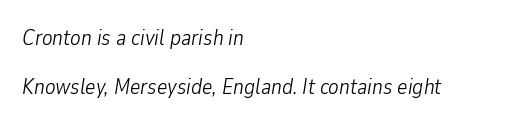
Q: Is the text bold? A: No.
Q: Is the text italic (slanted)? A: Yes, it leans right by about 9 degrees.
Q: Is the text underlined? A: No.
Q: How is the paragraph aligned? A: Left-aligned.
Q: Is the spacing between letters normal or unusually wide? A: Normal.
Q: Is the spacing between lines tight, normal or loose? A: Loose.
